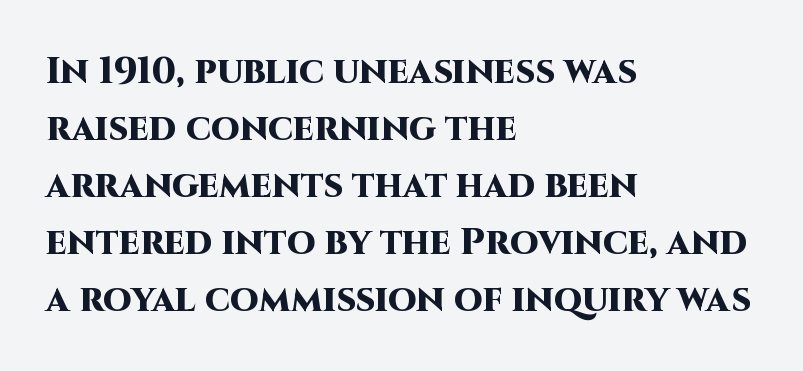
{"serif": "no", "italic": "no", "bold": "yes", "weight": "heavy", "width": "normal", "stroke_contrast": "high", "x_height": "large", "monospaced": "no", "underline": "no", "align": "left", "line_spacing": "normal", "line_spacing_ratio": 1.54, "letter_spacing": "normal", "letter_spacing_em": 0.0, "glyph_px": 37}
